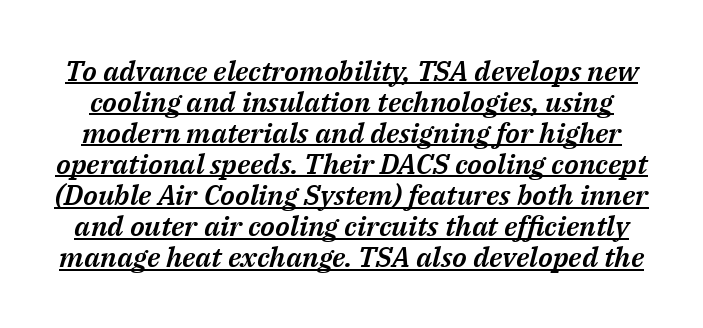
The glyphs are accompanied by a horizontal stroke just below them. The letterforms sit shoulder to shoulder at normal distance. Proportional: the letters do not fall into vertical columns. The lettering tilts uniformly, giving the passage an italic look. The line-height multiplier appears low, near solid setting.
